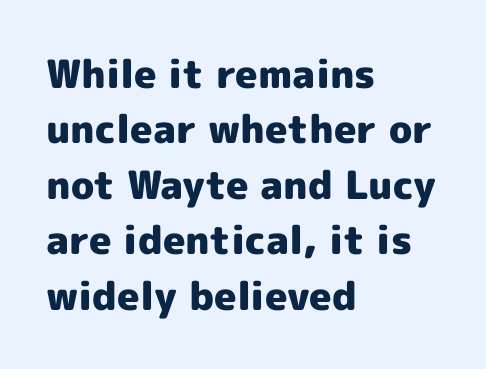
Q: Is the text bold? A: Yes.
Q: Is the text italic (slanted)? A: No, it is upright.
Q: Is the typeface a serif or a sans-serif typeface? A: Sans-serif.
Q: Is the text underlined? A: No.
Q: How is the paragraph aligned? A: Left-aligned.
Q: Is the spacing between letters normal or unusually wide? A: Normal.
Q: Is the spacing between lines tight, normal or loose? A: Normal.
Q: Width (condensed, normal, or wide)? A: Normal.
Q: x-height? A: Medium.
Q: Monospaced? A: No.
